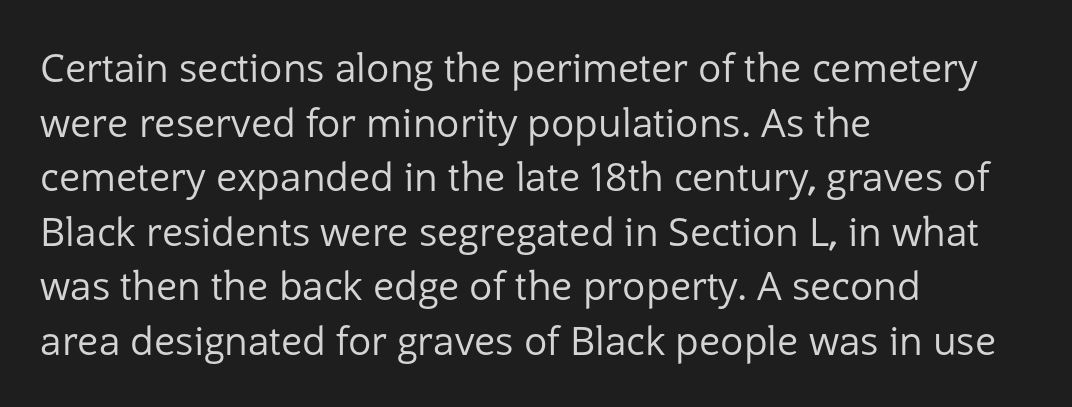
Character widths vary here, with narrow letters taking less room than wide ones. Counters stay open thanks to moderate or lighter strokes. Characters remain perfectly vertical along every line. The lines are quadded left.
